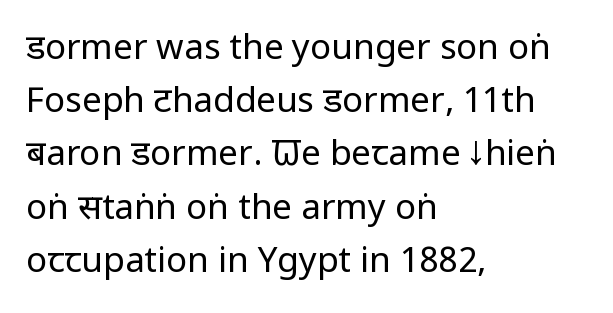
The text was rendered using a sans face with plain stroke endings. Nobody touched the tracking dial on this one. Here the designer chose a conventional face with non-uniform glyph widths. Horizontal alignment here is leftward, the default for most running prose. Only glyphs here, with clear space below each row.
